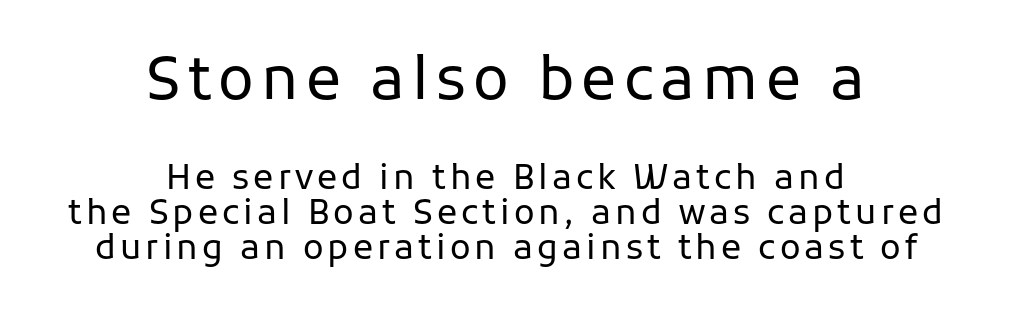
The image shows 59 px regular-weight sans-serif type, upright; set centered, tight line spacing (1.04x), not underlined; the first (top) block is 1.74x larger; low stroke contrast and a medium x-height.
